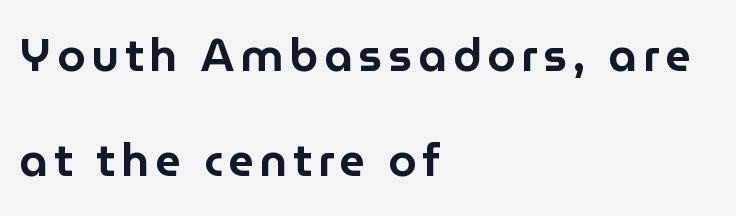
Q: Is the text italic (slanted)? A: No, it is upright.
Q: Is the typeface a serif or a sans-serif typeface? A: Sans-serif.
Q: Is the text underlined? A: No.
Q: How is the paragraph aligned? A: Left-aligned.
Q: Is the spacing between lines tight, normal or loose? A: Loose.
Q: Width (condensed, normal, or wide)? A: Normal.
Q: Stroke contrast? A: Low.
Q: x-height? A: Medium.
Q: Monospaced? A: No.
